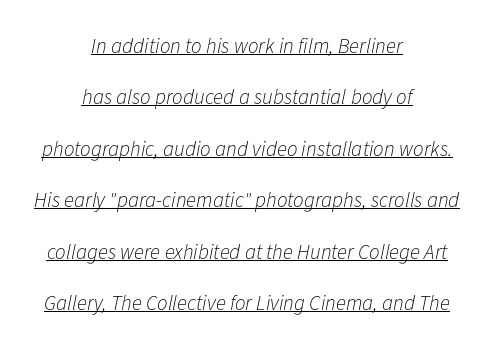
{"italic": "yes", "lean": "right", "slant_degrees": 11, "bold": "no", "underline": "yes", "align": "center", "line_spacing": "loose", "line_spacing_ratio": 2.45, "letter_spacing": "normal", "letter_spacing_em": 0.0, "glyph_px": 21}
